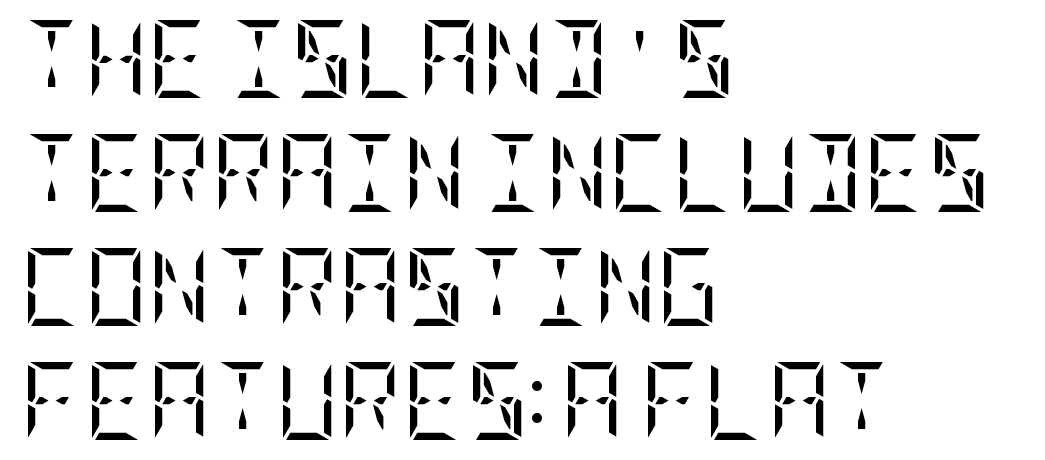
{"serif": "yes", "italic": "no", "bold": "no", "weight": "regular", "width": "condensed", "stroke_contrast": "low", "x_height": "large", "underline": "no", "align": "left", "line_spacing": "normal", "line_spacing_ratio": 1.46, "letter_spacing": "normal", "letter_spacing_em": 0.0, "glyph_px": 78}
